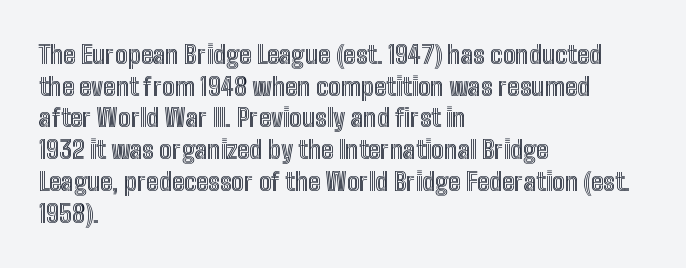
The image shows 25 px text type, upright; set left-aligned, normal line spacing (1.27x), normal letter spacing, not underlined.
